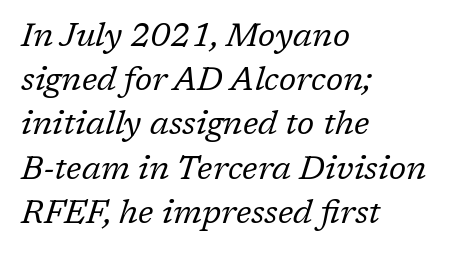
The rendering uses natural spacing where letterforms have individual widths. The font is comparable to plain body text, perhaps lighter. The designer left line spacing at the default. A typesetter would call this zero additional tracking.
